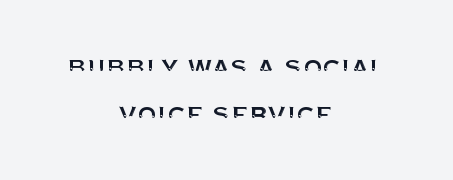
{"serif": "no", "italic": "no", "width": "normal", "stroke_contrast": "medium", "x_height": "large", "monospaced": "no", "underline": "no", "align": "center", "line_spacing": "normal", "line_spacing_ratio": 1.53, "letter_spacing": "normal", "letter_spacing_em": 0.0, "glyph_px": 31}
